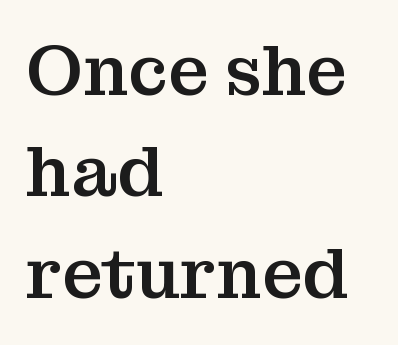
Q: Is the text italic (slanted)? A: No, it is upright.
Q: Is the typeface a serif or a sans-serif typeface? A: Serif.
Q: Is the text underlined? A: No.
Q: How is the paragraph aligned? A: Left-aligned.
Q: Is the spacing between letters normal or unusually wide? A: Normal.
Q: Is the spacing between lines tight, normal or loose? A: Normal.
Q: Width (condensed, normal, or wide)? A: Normal.
Q: Stroke contrast? A: Medium.
Q: x-height? A: Medium.
Q: Monospaced? A: No.
